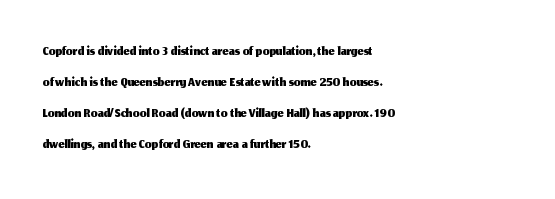
{"italic": "no", "underline": "no", "align": "left", "line_spacing": "normal", "line_spacing_ratio": 1.47, "letter_spacing": "normal", "letter_spacing_em": 0.0, "glyph_px": 21}
